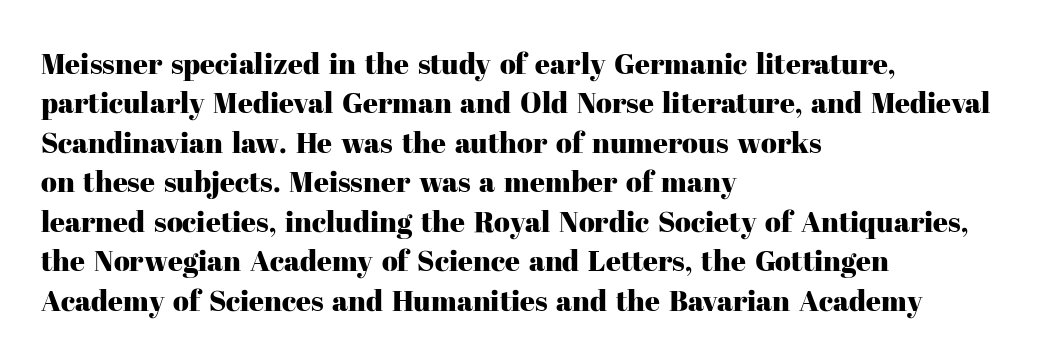
Q: Is the text italic (slanted)? A: No, it is upright.
Q: Is the typeface a serif or a sans-serif typeface? A: Serif.
Q: Is the text underlined? A: No.
Q: How is the paragraph aligned? A: Left-aligned.
Q: Is the spacing between letters normal or unusually wide? A: Normal.
Q: Is the spacing between lines tight, normal or loose? A: Normal.
Q: Width (condensed, normal, or wide)? A: Normal.
Q: Stroke contrast? A: High.
Q: x-height? A: Medium.
Q: Monospaced? A: No.
